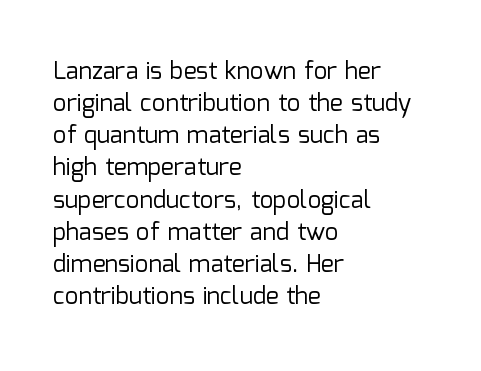
Q: Is the text bold? A: No.
Q: Is the text italic (slanted)? A: No, it is upright.
Q: Is the text underlined? A: No.
Q: How is the paragraph aligned? A: Left-aligned.
Q: Is the spacing between letters normal or unusually wide? A: Normal.
Q: Is the spacing between lines tight, normal or loose? A: Normal.
